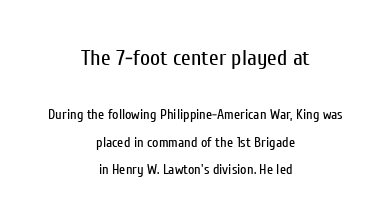
Q: Is the text bold? A: No.
Q: Is the text italic (slanted)? A: No, it is upright.
Q: Is the text underlined? A: No.
Q: How is the paragraph aligned? A: Centered.
Q: Is the spacing between letters normal or unusually wide? A: Normal.
Q: Is the spacing between lines tight, normal or loose? A: Loose.
Q: Which block of text is set in a larger size, the first (top) or the second (bottom)? A: The first (top) one.
